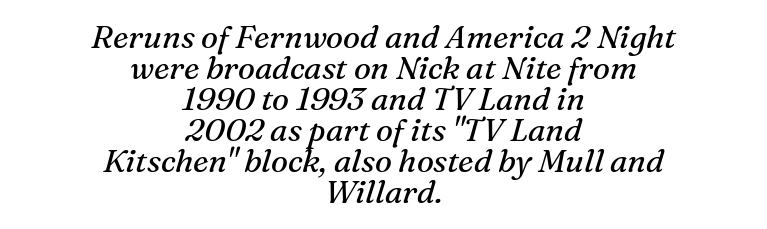
The image shows 32 px regular-weight serif type, italic (leaning right); set centered, tight line spacing (0.97x), normal letter spacing, not underlined; medium stroke contrast and a medium x-height.
